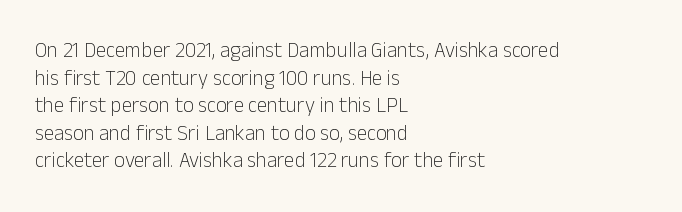
{"italic": "no", "bold": "no", "underline": "no", "align": "left", "line_spacing": "normal", "line_spacing_ratio": 1.31, "letter_spacing": "normal", "letter_spacing_em": 0.0, "glyph_px": 21}
